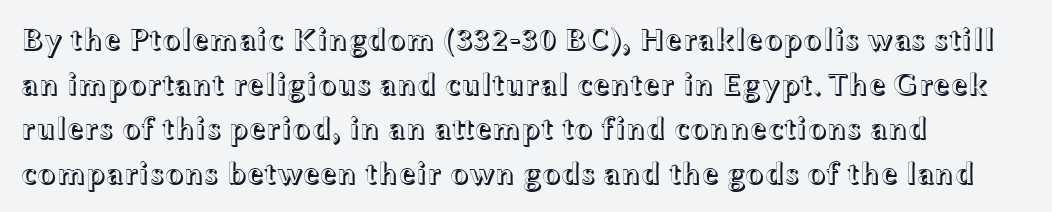
Q: Is the text italic (slanted)? A: No, it is upright.
Q: Is the text underlined? A: No.
Q: How is the paragraph aligned? A: Left-aligned.
Q: Is the spacing between letters normal or unusually wide? A: Normal.
Q: Is the spacing between lines tight, normal or loose? A: Normal.
Q: Width (condensed, normal, or wide)? A: Wide.
Q: x-height? A: Medium.
Q: Monospaced? A: No.
